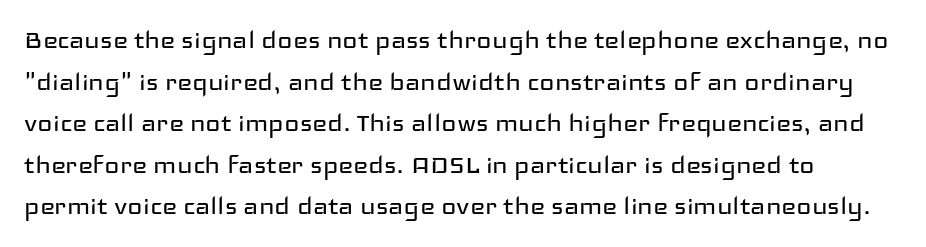
Regarding serifs, this sample does without them. Ordinary non-slanted type is in use. Each row of text sits above clean, open space. The block of text has a typical density, with ordinary space between rows.
